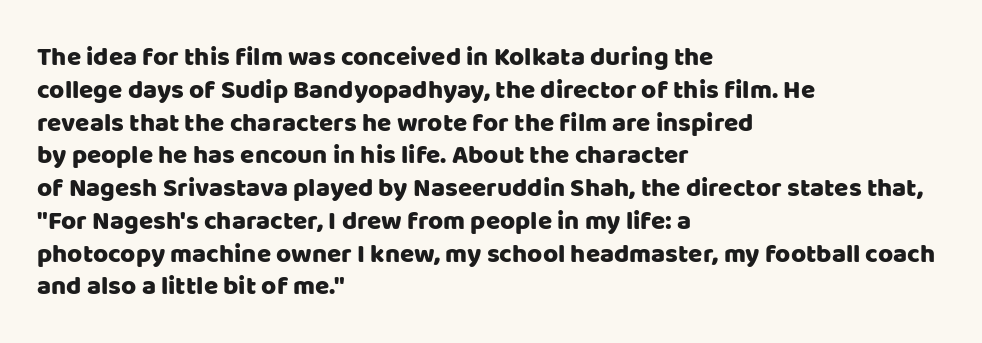
The image shows 26 px text type, upright; set left-aligned, normal line spacing (1.26x), normal letter spacing, not underlined.
